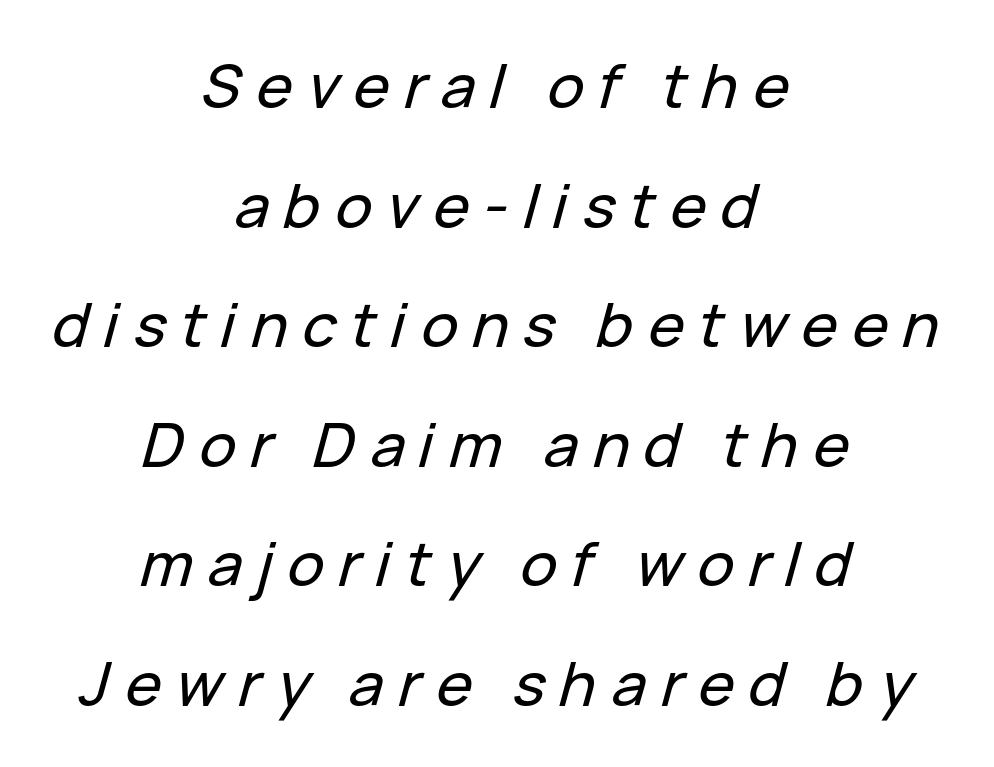
Q: Is the text italic (slanted)? A: Yes, it leans right by about 15 degrees.
Q: Is the text underlined? A: No.
Q: How is the paragraph aligned? A: Centered.
Q: Is the spacing between letters normal or unusually wide? A: Unusually wide.
Q: Is the spacing between lines tight, normal or loose? A: Loose.
Q: Width (condensed, normal, or wide)? A: Normal.
Q: Stroke contrast? A: Low.
Q: x-height? A: Medium.
Q: Monospaced? A: No.
